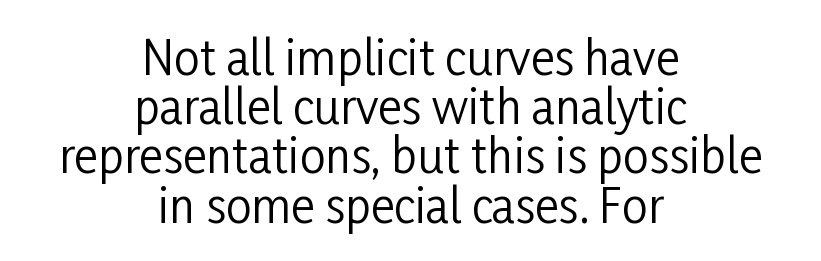
{"serif": "no", "italic": "no", "bold": "no", "weight": "regular", "width": "condensed", "stroke_contrast": "low", "x_height": "medium", "monospaced": "no", "underline": "no", "align": "center", "line_spacing": "tight", "line_spacing_ratio": 1.07, "letter_spacing": "normal", "letter_spacing_em": 0.0, "glyph_px": 46}
